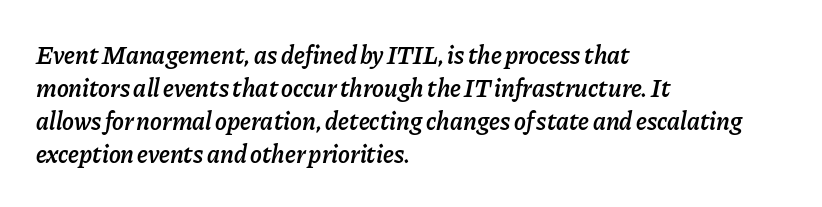
The image shows 25 px text type, italic (leaning right); set left-aligned, normal line spacing (1.32x), normal letter spacing, not underlined.
